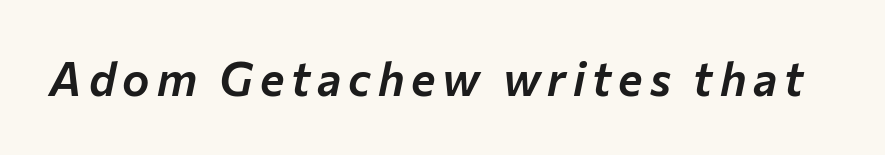
The image shows 46 px text type, italic (leaning right); set not underlined; low stroke contrast and a medium x-height.
